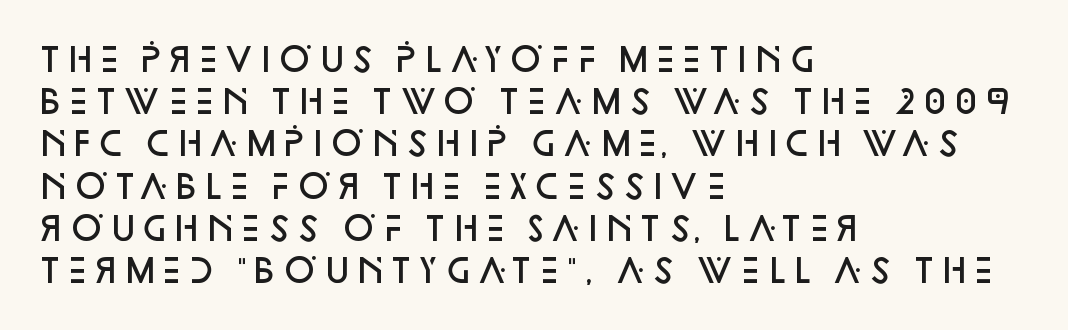
Q: Is the text bold? A: Semi-bold.
Q: Is the text italic (slanted)? A: No, it is upright.
Q: Is the typeface a serif or a sans-serif typeface? A: Sans-serif.
Q: Is the text underlined? A: No.
Q: How is the paragraph aligned? A: Left-aligned.
Q: Is the spacing between letters normal or unusually wide? A: Normal.
Q: Is the spacing between lines tight, normal or loose? A: Normal.
Q: Width (condensed, normal, or wide)? A: Normal.
Q: Stroke contrast? A: Low.
Q: x-height? A: Large.
Q: Monospaced? A: No.
